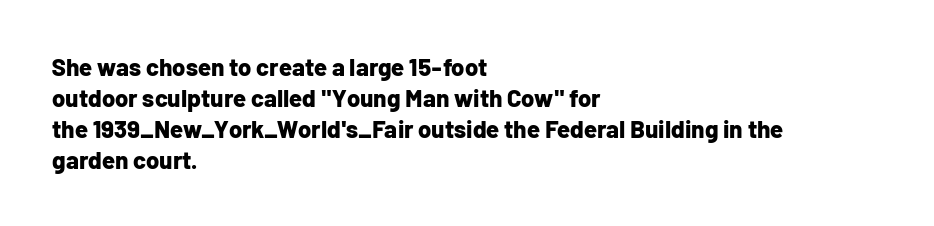
Q: Is the text bold? A: Yes.
Q: Is the text italic (slanted)? A: No, it is upright.
Q: Is the text underlined? A: No.
Q: How is the paragraph aligned? A: Left-aligned.
Q: Is the spacing between letters normal or unusually wide? A: Normal.
Q: Is the spacing between lines tight, normal or loose? A: Normal.
